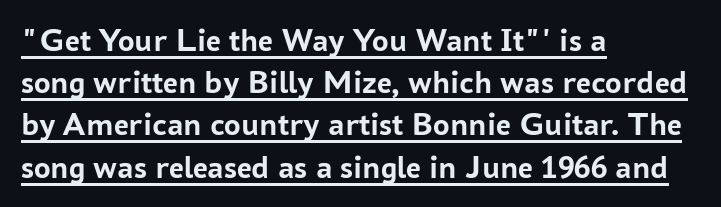
Reading down the block, your eye returns to a fixed left position each line. As a designer I'd log this as weight 700, bold. Every word sits above its own underline. A typesetter would label this face a sans.
